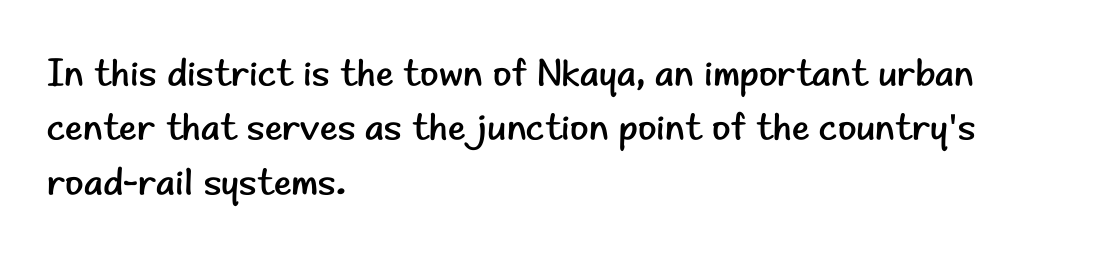
The designer went with a sans here, leaving each stem footless. The passage shown is not underscored anywhere. Ascenders rise straight up at ninety degrees. Whoever set this chose a conventional vertical rhythm.
